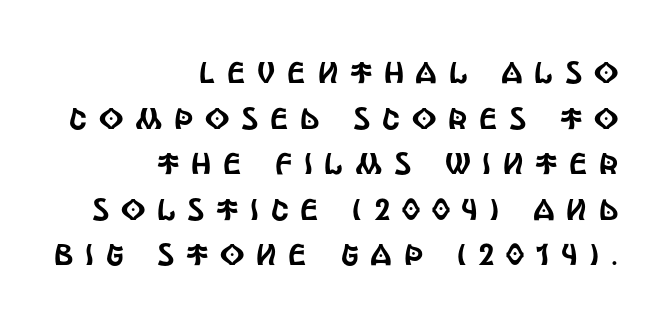
Q: Is the text italic (slanted)? A: No, it is upright.
Q: Is the typeface a serif or a sans-serif typeface? A: Sans-serif.
Q: Is the text underlined? A: No.
Q: How is the paragraph aligned? A: Right-aligned.
Q: Is the spacing between letters normal or unusually wide? A: Unusually wide.
Q: Is the spacing between lines tight, normal or loose? A: Normal.
Q: Width (condensed, normal, or wide)? A: Condensed.
Q: x-height? A: Large.
Q: Monospaced? A: No.
